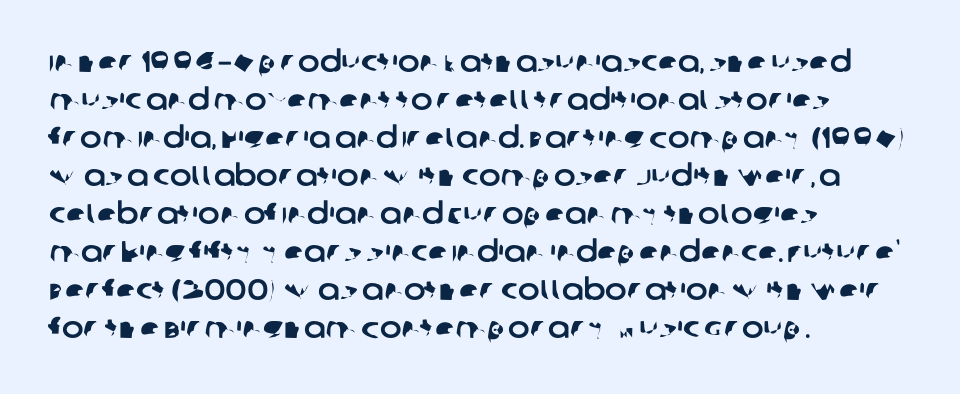
{"serif": "no", "width": "normal", "stroke_contrast": "low", "x_height": "large", "monospaced": "no", "underline": "no", "align": "left", "line_spacing": "normal", "line_spacing_ratio": 1.31, "letter_spacing": "normal", "letter_spacing_em": 0.0, "glyph_px": 29}
